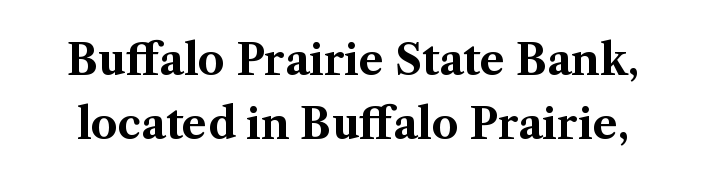
Q: Is the text bold? A: Yes.
Q: Is the text italic (slanted)? A: No, it is upright.
Q: Is the typeface a serif or a sans-serif typeface? A: Serif.
Q: Is the text underlined? A: No.
Q: Is the spacing between letters normal or unusually wide? A: Normal.
Q: Is the spacing between lines tight, normal or loose? A: Normal.
Q: Width (condensed, normal, or wide)? A: Normal.
Q: Stroke contrast? A: Medium.
Q: x-height? A: Medium.
Q: Monospaced? A: No.
